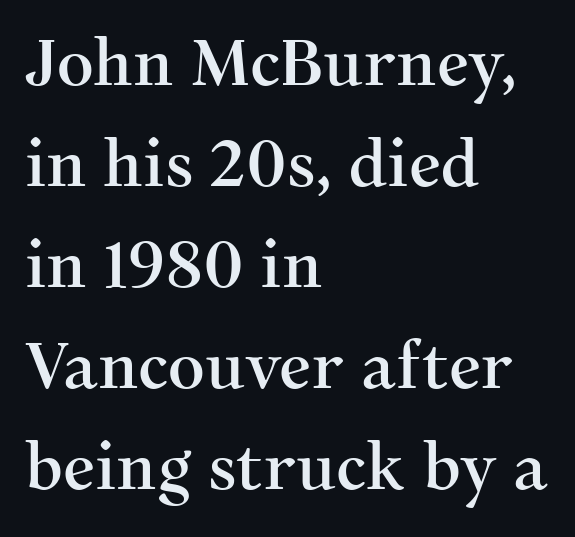
Here the designer chose a conventional face with non-uniform glyph widths. Are there feet on the stems? There are — it's a serif. Leading: standard. Tracking here is standard; glyphs follow each other at the usual distance. The space directly below the letters is spotless.
